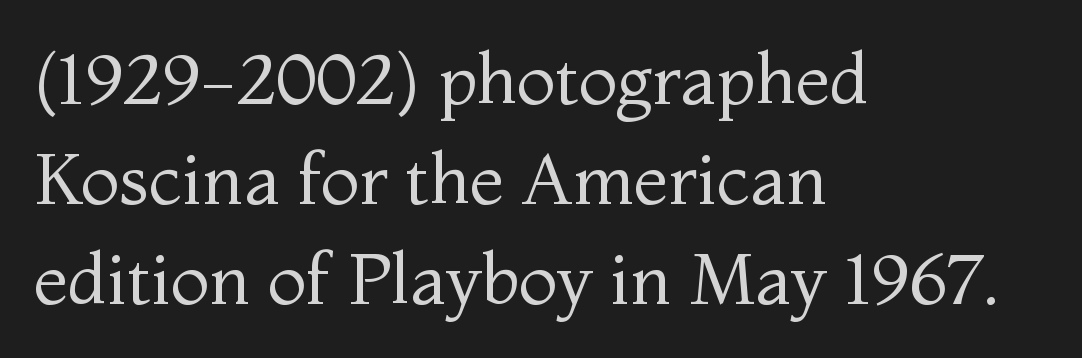
The image shows 71 px regular-weight serif type, upright; set left-aligned, normal line spacing (1.41x), normal letter spacing, not underlined; medium stroke contrast and a medium x-height.
